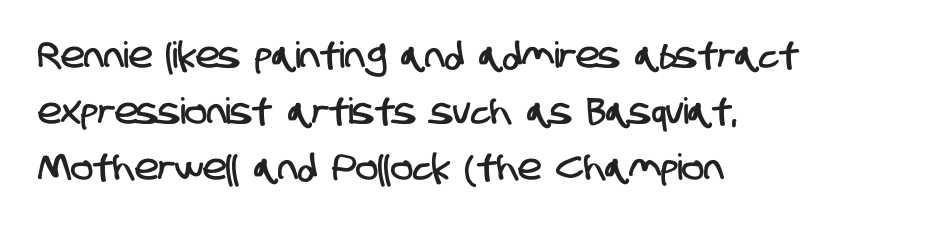
Q: Is the typeface a serif or a sans-serif typeface? A: Sans-serif.
Q: Is the text underlined? A: No.
Q: How is the paragraph aligned? A: Left-aligned.
Q: Is the spacing between letters normal or unusually wide? A: Normal.
Q: Is the spacing between lines tight, normal or loose? A: Normal.
Q: Width (condensed, normal, or wide)? A: Condensed.
Q: Stroke contrast? A: Low.
Q: x-height? A: Large.
Q: Monospaced? A: No.
